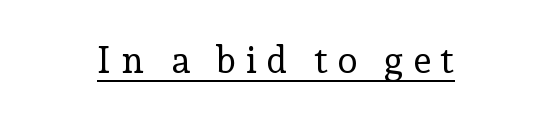
{"serif": "yes", "italic": "no", "bold": "no", "weight": "regular", "width": "normal", "stroke_contrast": "low", "x_height": "medium", "monospaced": "no", "underline": "yes", "letter_spacing": "wide", "letter_spacing_em": 0.25, "glyph_px": 37}
